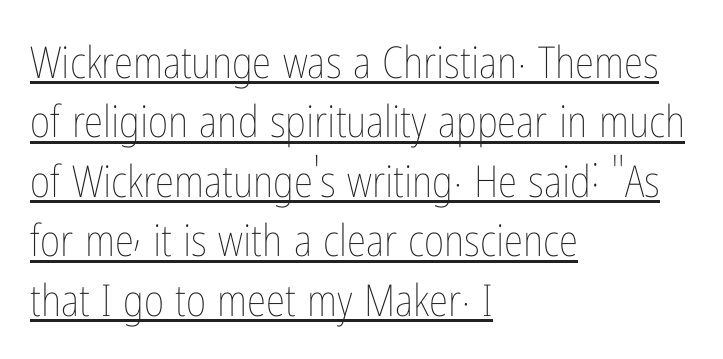
The image shows 44 px thin, condensed type, upright; set left-aligned, normal line spacing (1.35x), normal letter spacing, underlined; low stroke contrast and a medium x-height.
